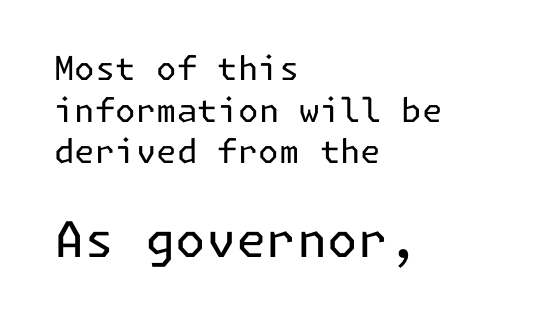
The image shows 49 px regular-weight sans-serif type, upright; set left-aligned, normal line spacing (1.26x), normal letter spacing, not underlined; the second (bottom) block is 1.48x larger; low stroke contrast and a medium x-height.
